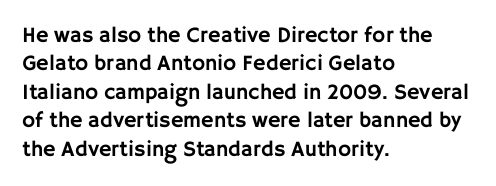
Q: Is the text italic (slanted)? A: No, it is upright.
Q: Is the text underlined? A: No.
Q: How is the paragraph aligned? A: Left-aligned.
Q: Is the spacing between letters normal or unusually wide? A: Normal.
Q: Is the spacing between lines tight, normal or loose? A: Normal.
